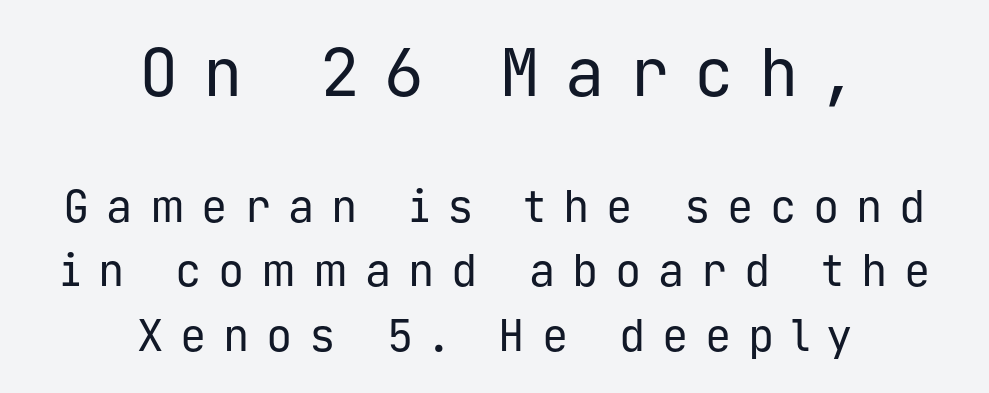
The designer left line spacing at the default. The typesetter chose a symmetrical, centered arrangement here. To sum up the face: it is a sans, with no serifs. The baseline area is clear. Posture: straight, roman, zero tilt. The gaps between neighbouring characters are conspicuously large.
